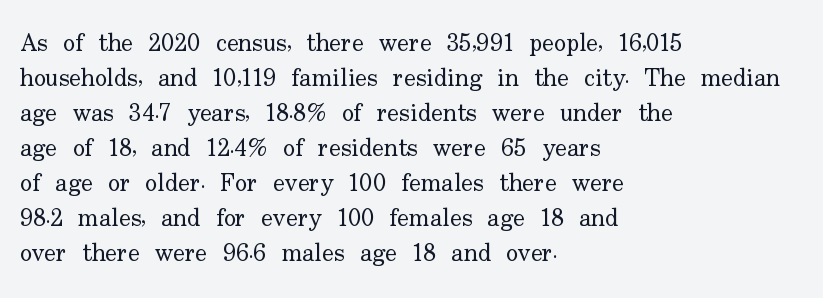
Nobody drew a line under any word here. The passage is arranged the way most books set body copy — flush left. Is the stroke heavy? The answer is a plain regular-or-lighter. Nobody touched the tracking dial on this one. A roman cut, with each character standing at attention. The space between consecutive lines is moderate.
